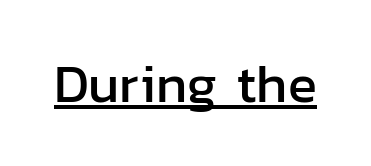
The image shows 54 px sans-serif type, upright; set normal letter spacing, underlined; low stroke contrast and a medium x-height.
